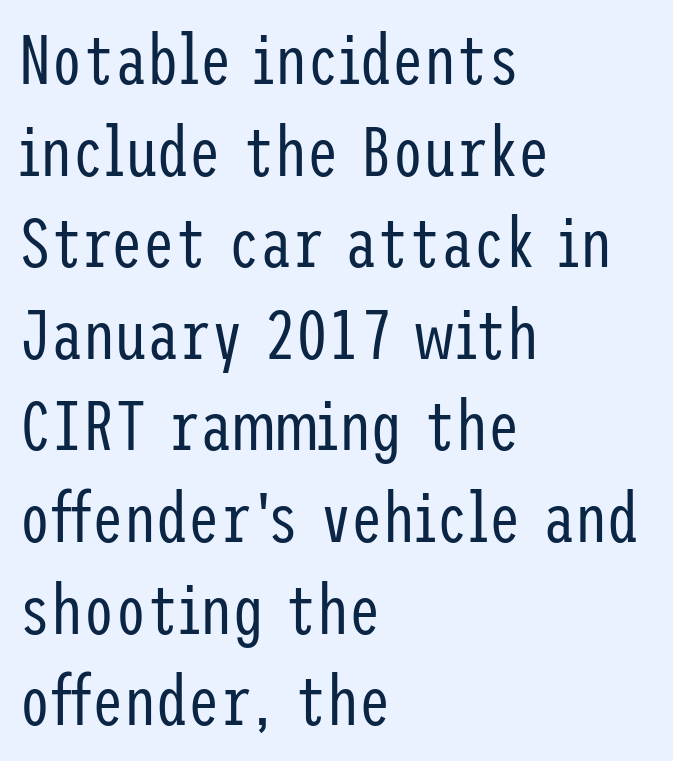
Is this a heavy cut? Hardly; it is regular or lighter. Italic? Not at all — the glyphs are vertical. The words here are not underlined. Notice how the passage keeps a crisp vertical edge on the left only. Observe the absence of serifs on each vertical stroke in this sample. The tracking reads as untouched default to a designer's eye.
